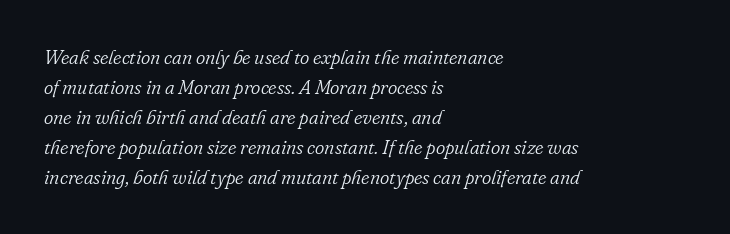
Q: Is the text bold? A: No.
Q: Is the text italic (slanted)? A: Yes, it leans right by about 16 degrees.
Q: Is the text underlined? A: No.
Q: How is the paragraph aligned? A: Left-aligned.
Q: Is the spacing between letters normal or unusually wide? A: Normal.
Q: Is the spacing between lines tight, normal or loose? A: Normal.
